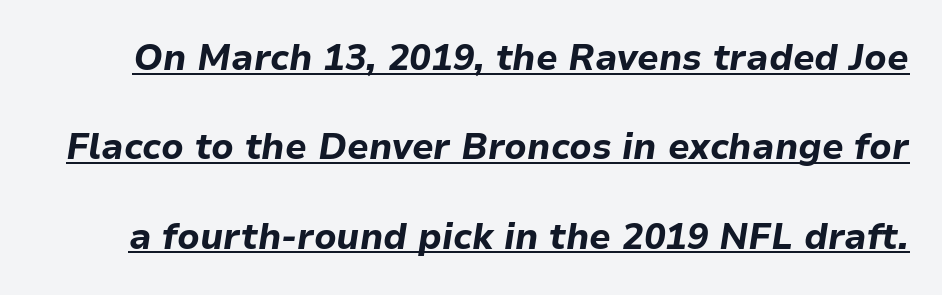
The passage shown is emphatically bold. Underline: present. Each new line begins a long way beneath the previous one. The passage shown is typed in a proportional face where columns would drift.
